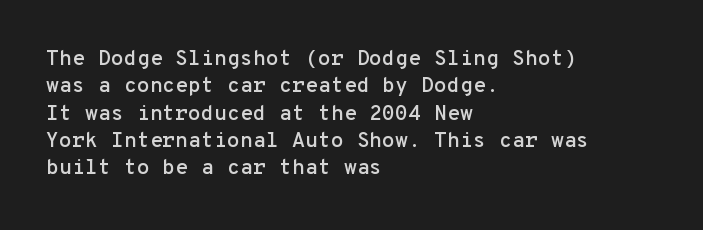
The image shows 21 px text type, upright; set left-aligned, normal line spacing (1.3x), normal letter spacing, not underlined.
